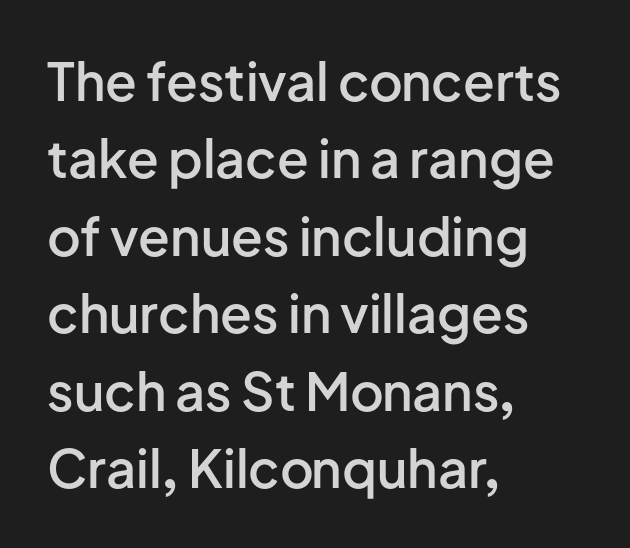
Q: Is the text bold? A: Semi-bold.
Q: Is the text italic (slanted)? A: No, it is upright.
Q: Is the typeface a serif or a sans-serif typeface? A: Sans-serif.
Q: Is the text underlined? A: No.
Q: How is the paragraph aligned? A: Left-aligned.
Q: Is the spacing between letters normal or unusually wide? A: Normal.
Q: Is the spacing between lines tight, normal or loose? A: Normal.
Q: Width (condensed, normal, or wide)? A: Normal.
Q: Stroke contrast? A: Low.
Q: x-height? A: Medium.
Q: Monospaced? A: No.
